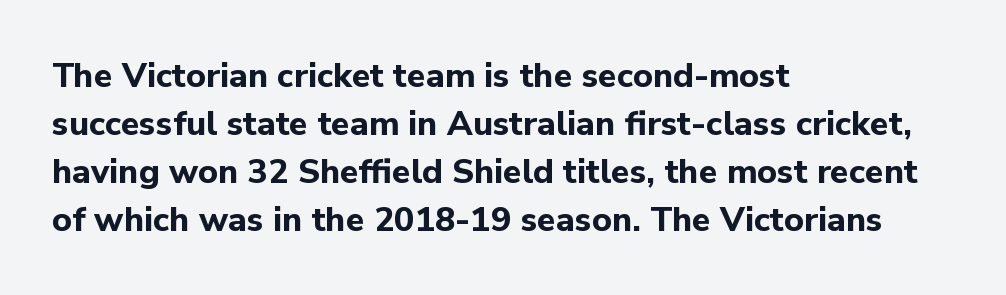
Every row of glyphs begins at an identical x-position on the left. The tracking reads as untouched default to a designer's eye. The designer left line spacing at the default. Anything drawn beneath the words? Only blank space. Type style note: lacks serifs.
